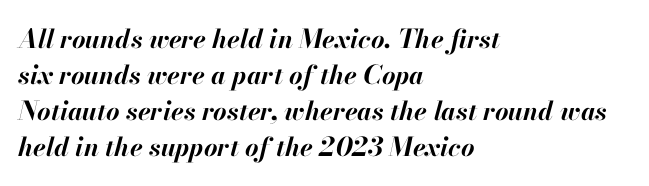
The image shows 26 px bold type, italic (leaning right); set left-aligned, normal line spacing (1.39x), normal letter spacing, not underlined.
